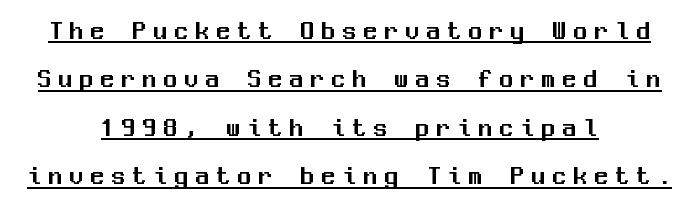
Q: Is the text italic (slanted)? A: No, it is upright.
Q: Is the typeface a serif or a sans-serif typeface? A: Sans-serif.
Q: Is the text underlined? A: Yes.
Q: How is the paragraph aligned? A: Centered.
Q: Is the spacing between letters normal or unusually wide? A: Unusually wide.
Q: Width (condensed, normal, or wide)? A: Normal.
Q: Stroke contrast? A: Medium.
Q: x-height? A: Medium.
Q: Monospaced? A: Yes.
